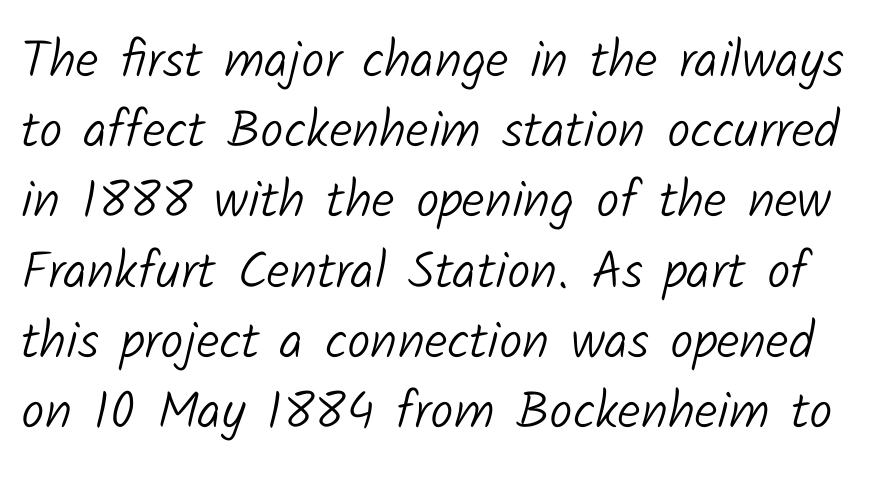
The image shows 52 px light sans-serif type; set normal line spacing (1.35x), normal letter spacing, not underlined; low stroke contrast and a medium x-height.
